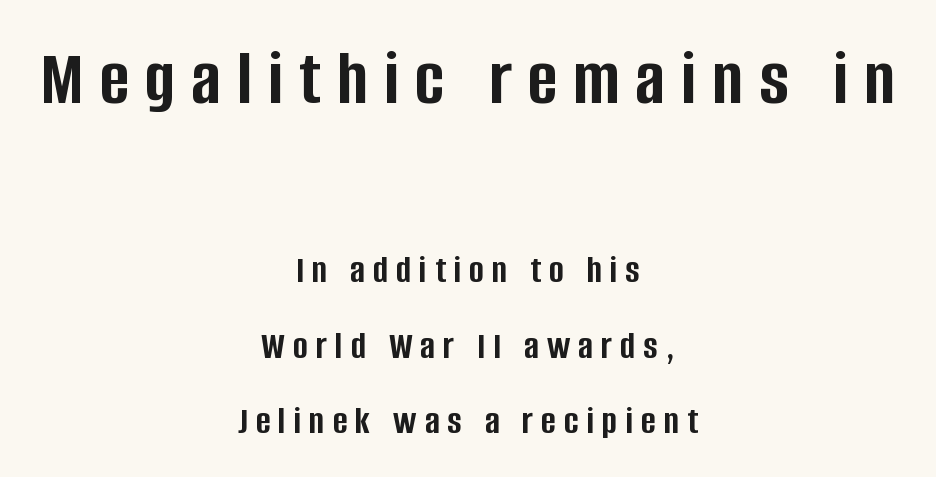
Q: Is the text bold? A: Yes.
Q: Is the text italic (slanted)? A: No, it is upright.
Q: Is the typeface a serif or a sans-serif typeface? A: Sans-serif.
Q: Is the text underlined? A: No.
Q: How is the paragraph aligned? A: Centered.
Q: Is the spacing between letters normal or unusually wide? A: Unusually wide.
Q: Which block of text is set in a larger size, the first (top) or the second (bottom)? A: The first (top) one.
Q: Width (condensed, normal, or wide)? A: Condensed.
Q: Stroke contrast? A: Low.
Q: x-height? A: Large.
Q: Monospaced? A: No.
